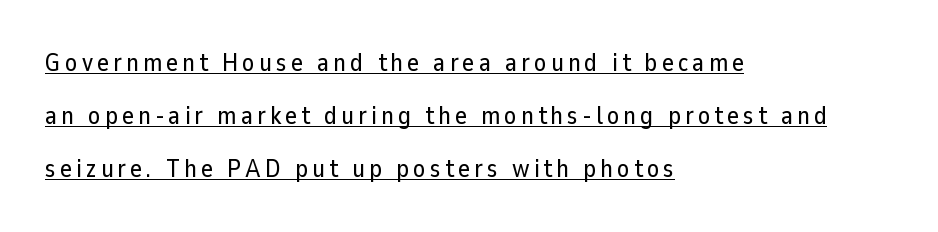
Q: Is the text italic (slanted)? A: No, it is upright.
Q: Is the text underlined? A: Yes.
Q: How is the paragraph aligned? A: Left-aligned.
Q: Is the spacing between lines tight, normal or loose? A: Loose.
